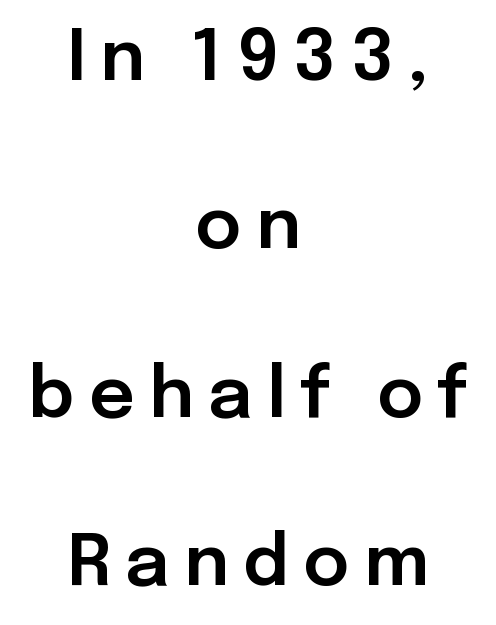
Q: Is the text italic (slanted)? A: No, it is upright.
Q: Is the typeface a serif or a sans-serif typeface? A: Sans-serif.
Q: Is the text underlined? A: No.
Q: How is the paragraph aligned? A: Centered.
Q: Is the spacing between letters normal or unusually wide? A: Unusually wide.
Q: Is the spacing between lines tight, normal or loose? A: Loose.
Q: Width (condensed, normal, or wide)? A: Normal.
Q: Stroke contrast? A: Low.
Q: x-height? A: Medium.
Q: Monospaced? A: No.
